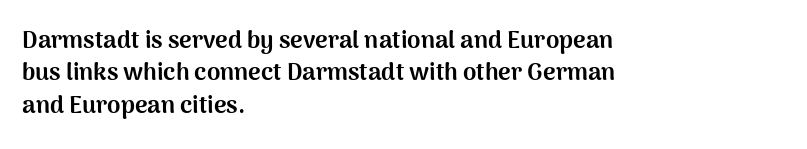
The image shows 24 px bold type, upright; set left-aligned, normal line spacing (1.35x), normal letter spacing, not underlined.
